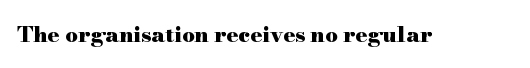
Short note: letters normally spaced. Words float on clear page, feet unadorned. The letters stand upright; this is a roman face. Heavy, bold letterforms.
